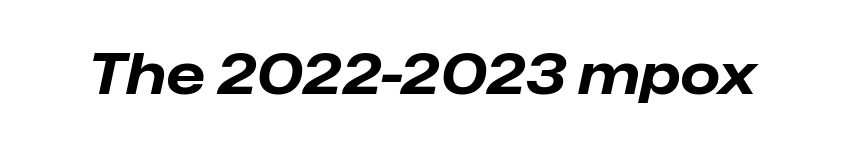
{"italic": "yes", "lean": "right", "slant_degrees": 12, "bold": "yes", "weight": "bold", "width": "normal", "stroke_contrast": "low", "x_height": "medium", "monospaced": "no", "underline": "no", "letter_spacing": "normal", "letter_spacing_em": 0.0, "glyph_px": 57}
